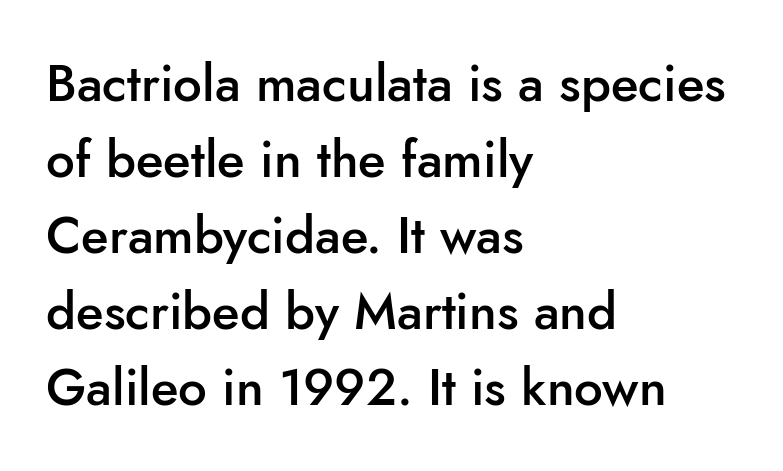
Proportional: the letters do not fall into vertical columns. These lines stack with their left ends in a neat column. What's the leading like? Ordinary, nothing unusual. Tracking here is standard; glyphs follow each other at the usual distance.
